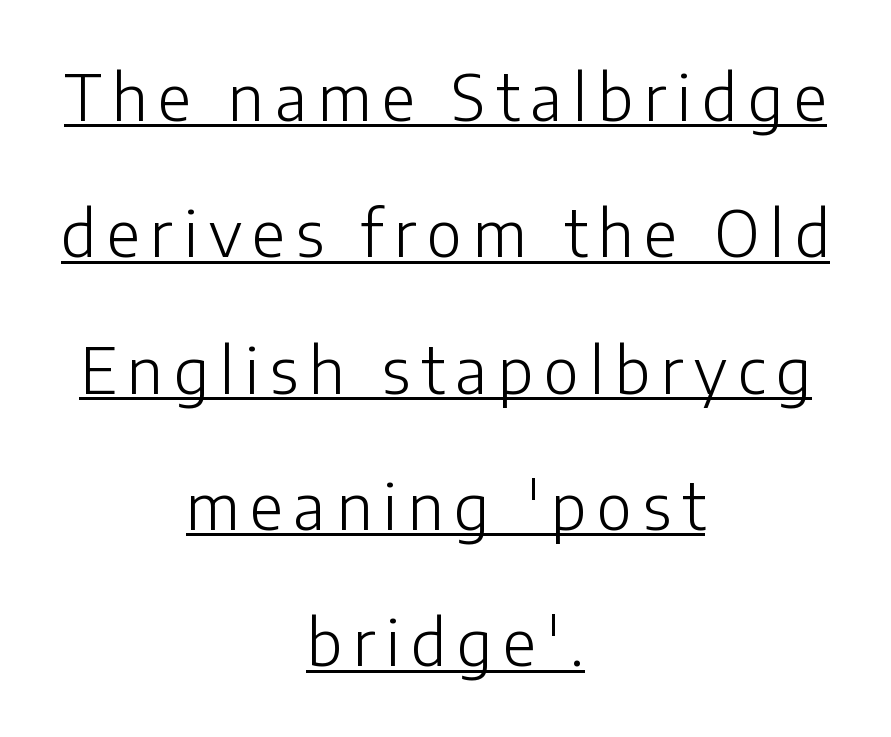
Spacing verdict: proportional, widths tailored to each character. The type sits square on the baseline with zero lean. Is there an underline? Yes — a line sits under the letters. These lines stack symmetrically, like a column narrowing and widening about its center.
